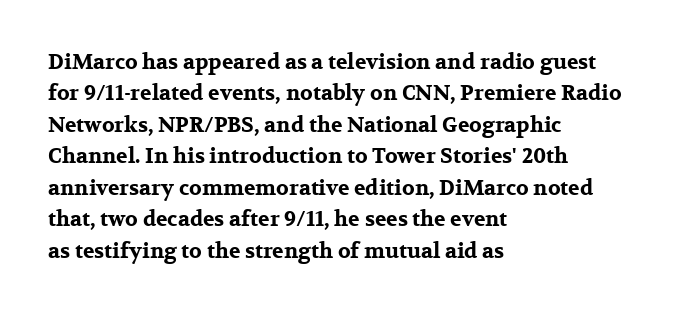
Q: Is the text bold? A: Yes.
Q: Is the text italic (slanted)? A: No, it is upright.
Q: Is the text underlined? A: No.
Q: How is the paragraph aligned? A: Left-aligned.
Q: Is the spacing between letters normal or unusually wide? A: Normal.
Q: Is the spacing between lines tight, normal or loose? A: Normal.
